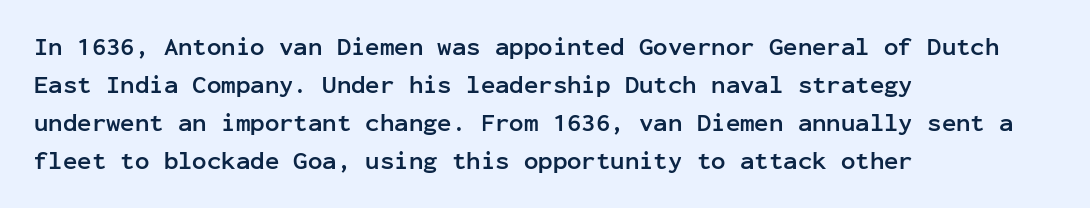
The image shows 24 px bold type, upright; set left-aligned, normal line spacing (1.58x), normal letter spacing, not underlined.
